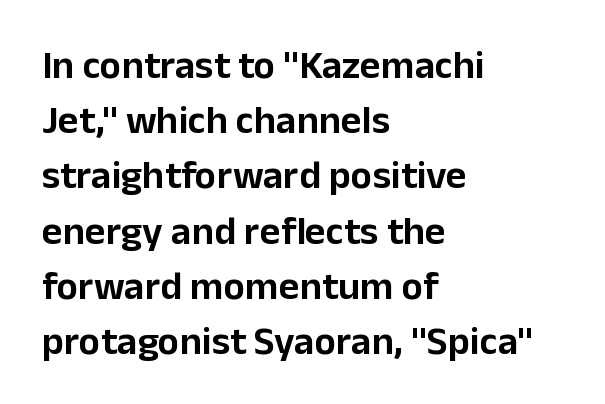
The image shows 40 px sans-serif type, upright; set left-aligned, normal line spacing (1.38x), normal letter spacing, not underlined; low stroke contrast and a medium x-height.
